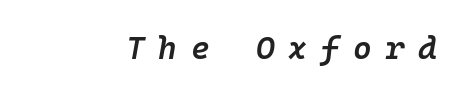
Words appear elongated and porous because spacing is wide. The sample has been set in demibold, a notch under bold. Tall strokes in this sample are angled rather than plumb. Each row of text sits above clean, open space.
